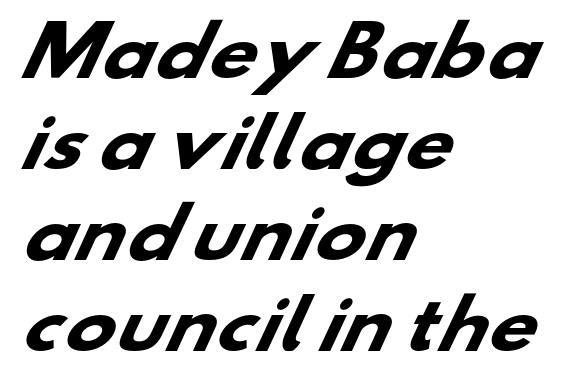
The space directly below the letters is spotless. Every letter is thick-stroked: bold, no question. The letters advance in unequal steps, a hallmark of proportional type. Check where the strokes stop: nothing finishes them off — pure sans. This rendering uses left alignment, leaving the right contour irregular.
